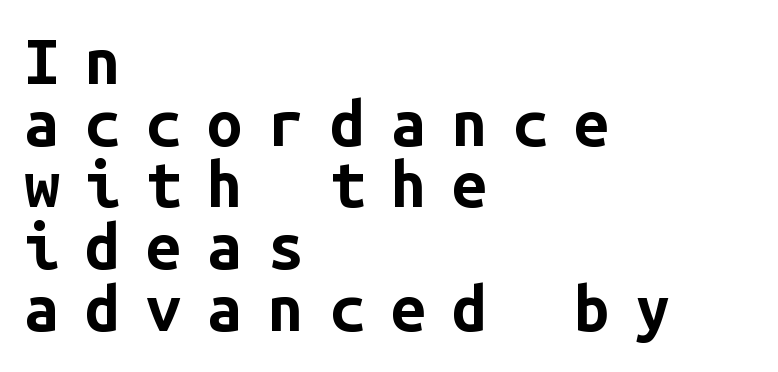
The image shows 63 px bold sans-serif type, upright, monospaced; set left-aligned, tight line spacing (0.98x), unusually wide letter spacing (+0.41 em), not underlined; low stroke contrast and a medium x-height.
